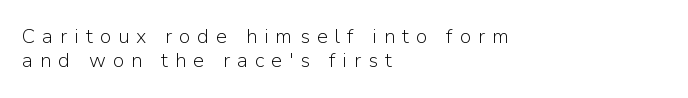
The image shows 20 px text type, upright; set left-aligned, line spacing 1.21x, unusually wide letter spacing (+0.34 em), not underlined.
